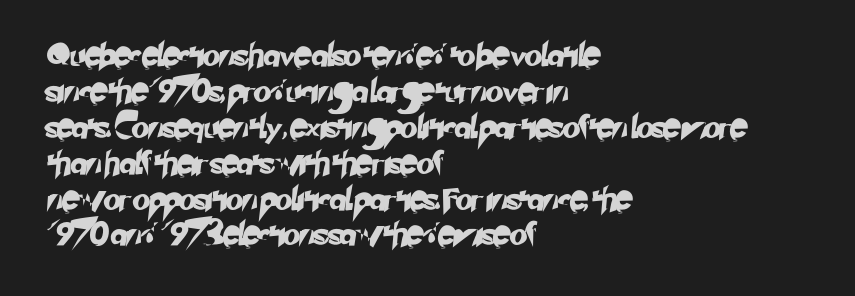
The image shows 23 px text type; set left-aligned, normal line spacing (1.56x), normal letter spacing, not underlined.
